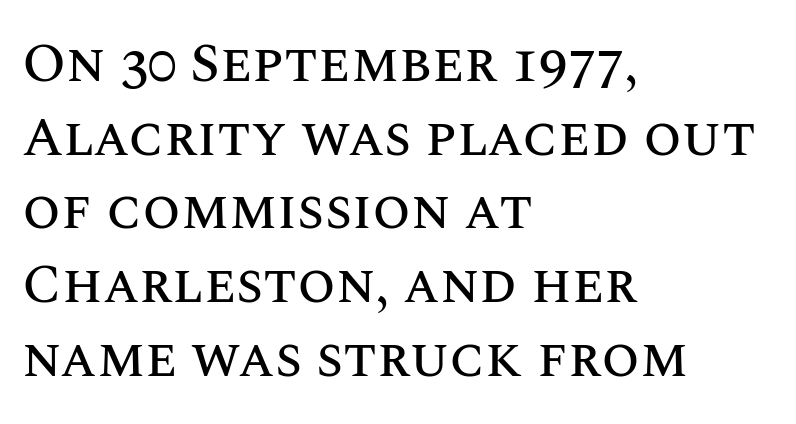
The image shows 55 px text type, upright; set left-aligned, normal line spacing (1.34x), normal letter spacing, not underlined; medium stroke contrast and a large x-height.
